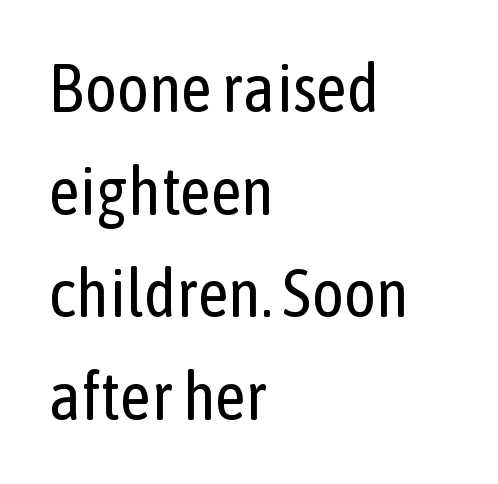
The image shows 67 px regular-weight, condensed sans-serif type, upright; set left-aligned, normal line spacing (1.53x), normal letter spacing, not underlined; low stroke contrast and a medium x-height.
